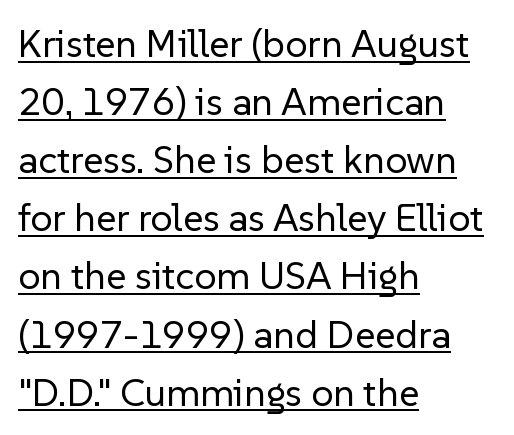
The image shows 39 px regular-weight sans-serif type, upright; set left-aligned, normal line spacing (1.49x), normal letter spacing, underlined; low stroke contrast and a medium x-height.
